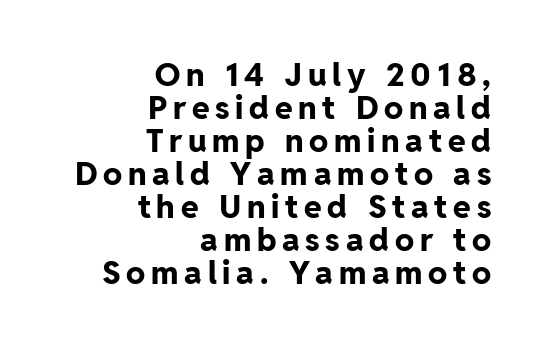
The image shows 32 px bold sans-serif type, upright; set right-aligned, tight line spacing (1.03x), not underlined; low stroke contrast and a medium x-height.
